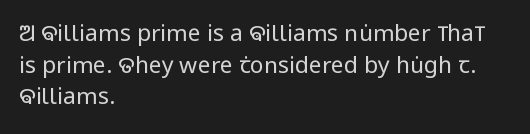
The strokes are not fattened; the text isn't bold. Beneath every word, the page is bare. Every row of glyphs begins at an identical x-position on the left. In terms of posture, this sample is upright.
